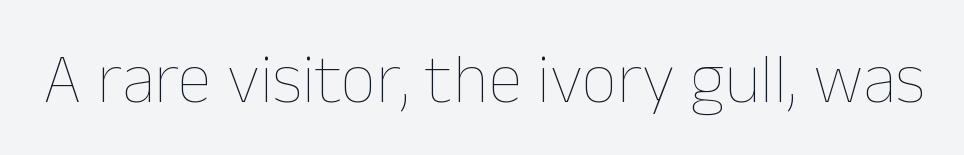
The image shows 70 px thin type, upright; set normal letter spacing, not underlined; low stroke contrast and a medium x-height.
